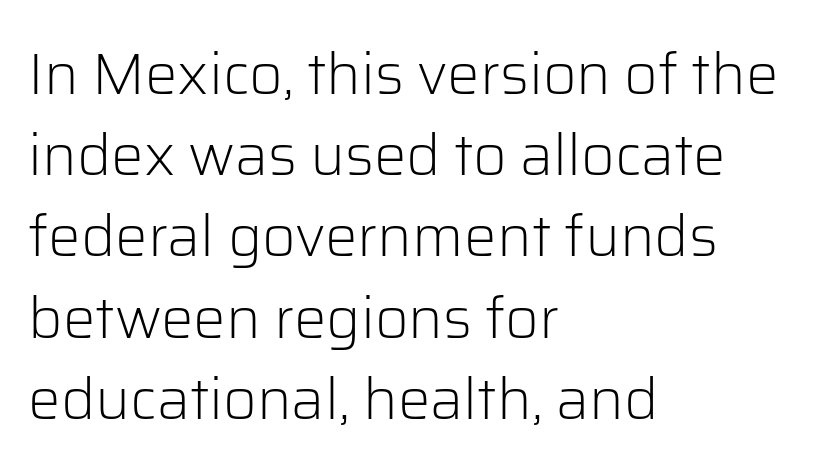
{"serif": "no", "italic": "no", "bold": "no", "weight": "light", "width": "normal", "stroke_contrast": "low", "x_height": "medium", "monospaced": "no", "underline": "no", "align": "left", "line_spacing": "normal", "line_spacing_ratio": 1.4, "letter_spacing": "normal", "letter_spacing_em": 0.0, "glyph_px": 58}
